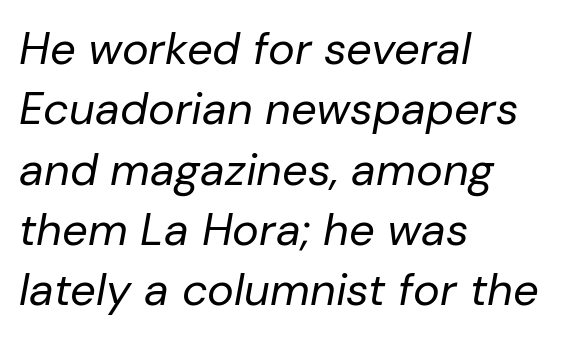
Q: Is the text bold? A: No.
Q: Is the text italic (slanted)? A: Yes, it leans right by about 10 degrees.
Q: Is the text underlined? A: No.
Q: How is the paragraph aligned? A: Left-aligned.
Q: Is the spacing between letters normal or unusually wide? A: Normal.
Q: Is the spacing between lines tight, normal or loose? A: Normal.
Q: Width (condensed, normal, or wide)? A: Normal.
Q: Stroke contrast? A: Low.
Q: x-height? A: Medium.
Q: Monospaced? A: No.
